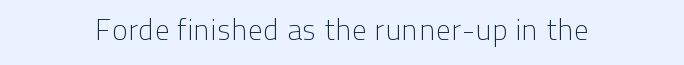
The image shows 30 px light sans-serif type, upright; set normal letter spacing, not underlined; low stroke contrast and a medium x-height.
